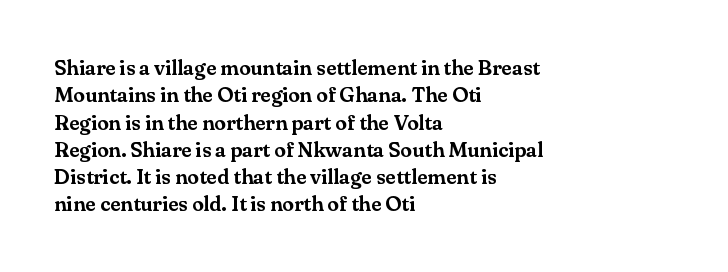
Q: Is the text italic (slanted)? A: No, it is upright.
Q: Is the text underlined? A: No.
Q: How is the paragraph aligned? A: Left-aligned.
Q: Is the spacing between letters normal or unusually wide? A: Normal.
Q: Is the spacing between lines tight, normal or loose? A: Normal.
